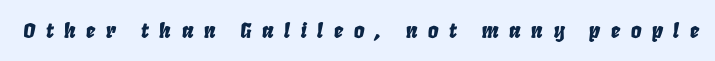
Quick note: italic. A clean baseline with only descenders dipping below it. The horizontal fit of the characters is loose and conspicuously gappy.
